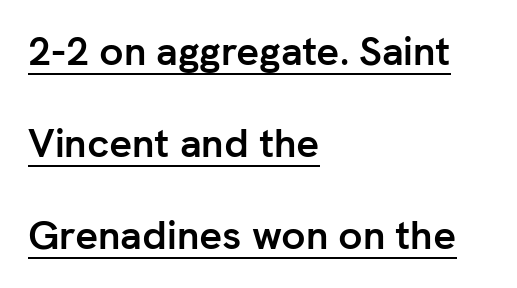
Q: Is the text bold? A: Yes.
Q: Is the text italic (slanted)? A: No, it is upright.
Q: Is the typeface a serif or a sans-serif typeface? A: Sans-serif.
Q: Is the text underlined? A: Yes.
Q: How is the paragraph aligned? A: Left-aligned.
Q: Is the spacing between letters normal or unusually wide? A: Normal.
Q: Is the spacing between lines tight, normal or loose? A: Loose.
Q: Width (condensed, normal, or wide)? A: Normal.
Q: Stroke contrast? A: Low.
Q: x-height? A: Medium.
Q: Monospaced? A: No.
